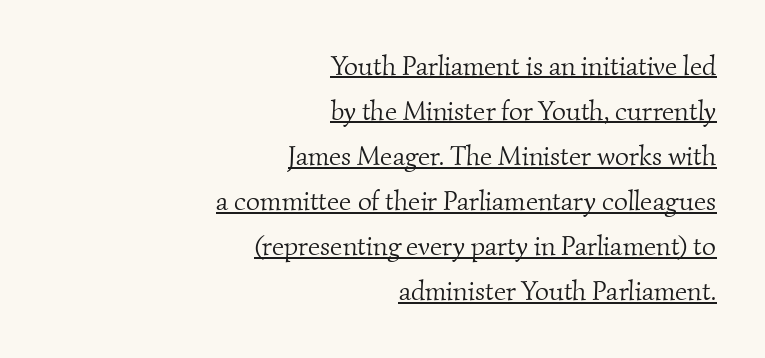
A continuous stroke trails under the words, as in a hyperlink. Regarding leading, the lines here are spaced in the standard way. Does extra space separate the letters? No, they use regular spacing. All the whitespace from short lines collects on the left. Is this a heavy cut? Hardly; it is regular or lighter.
